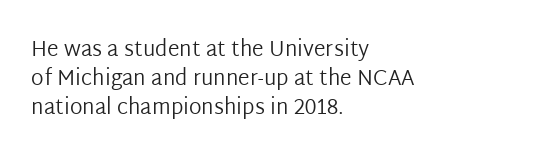
The image shows 21 px text type, upright; set left-aligned, normal line spacing (1.38x), normal letter spacing, not underlined.
